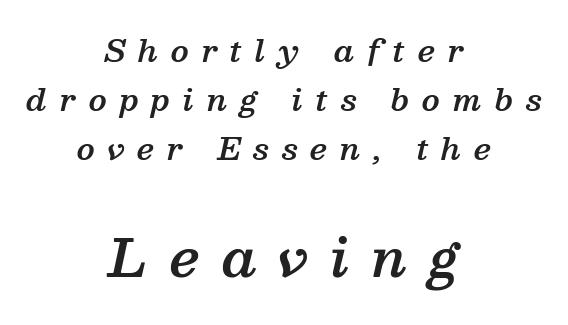
{"serif": "yes", "italic": "yes", "lean": "right", "slant_degrees": 13, "bold": "semi", "weight": "semibold", "width": "normal", "stroke_contrast": "medium", "x_height": "medium", "monospaced": "no", "underline": "no", "align": "center", "line_spacing": "normal", "line_spacing_ratio": 1.63, "letter_spacing": "wide", "letter_spacing_em": 0.43, "larger_block": "second", "size_ratio": 1.73, "glyph_px": 52}
